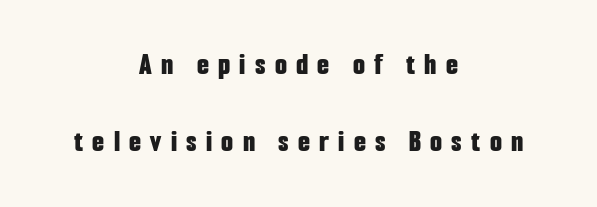
The image shows 31 px bold, condensed sans-serif type, upright; set centered, loose line spacing (2.47x), unusually wide letter spacing (+0.3 em), not underlined; low stroke contrast and a medium x-height.
